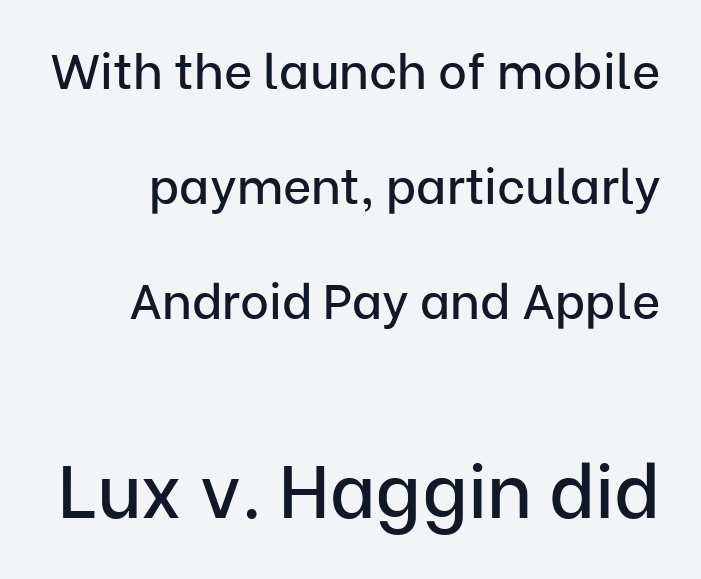
The image shows 74 px sans-serif type, upright; set loose line spacing (2.35x), normal letter spacing, not underlined; the second (bottom) block is 1.51x larger; low stroke contrast and a medium x-height.
